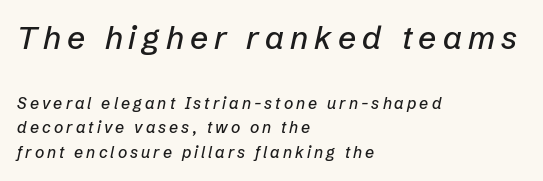
The image shows 32 px text type, italic (leaning right); set left-aligned, normal line spacing (1.56x), not underlined; the first (top) block is 2.0x larger; low stroke contrast and a medium x-height.
